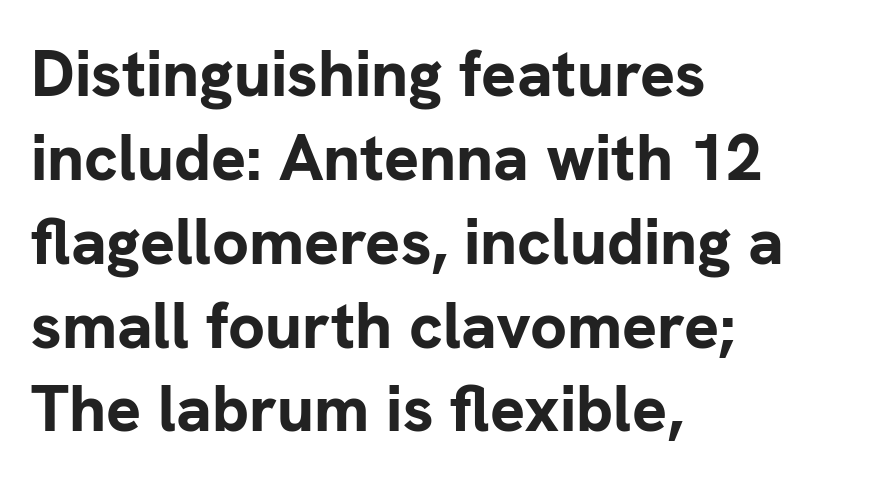
The image shows 65 px bold sans-serif type, upright; set left-aligned, normal line spacing (1.29x), normal letter spacing, not underlined; low stroke contrast and a medium x-height.
